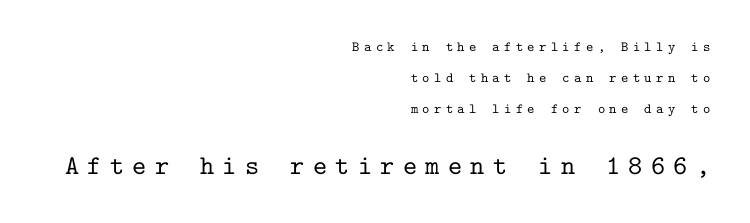
Characters follow at a spacing far wider than the type designer built in. Does the leading feel generous? Absolutely, it's lavish. Line endings align vertically; line beginnings do not. Posture: straight, roman, zero tilt. The gap between lines stays unmarked.
